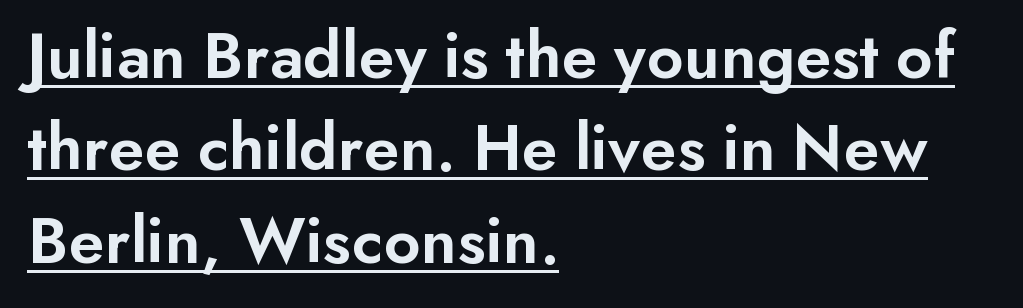
Q: Is the text bold? A: Semi-bold.
Q: Is the text italic (slanted)? A: No, it is upright.
Q: Is the typeface a serif or a sans-serif typeface? A: Sans-serif.
Q: Is the text underlined? A: Yes.
Q: How is the paragraph aligned? A: Left-aligned.
Q: Is the spacing between letters normal or unusually wide? A: Normal.
Q: Is the spacing between lines tight, normal or loose? A: Normal.
Q: Width (condensed, normal, or wide)? A: Normal.
Q: Stroke contrast? A: Low.
Q: x-height? A: Small.
Q: Monospaced? A: No.
